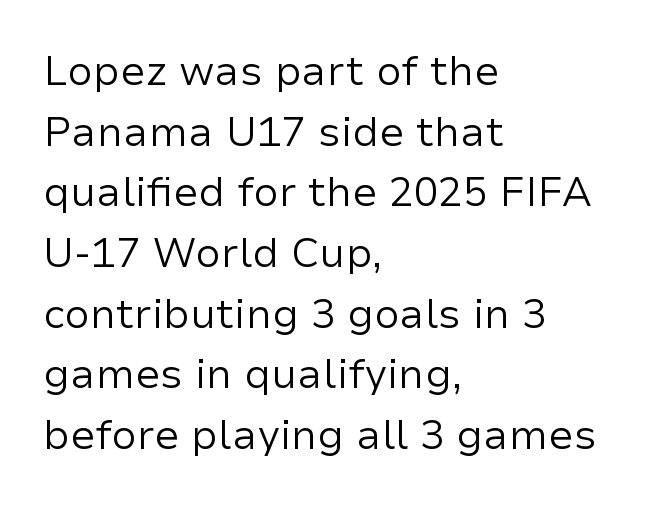
Has an underline been added? It has not. Does the copy run flush right? No — it runs flush left. Do the characters align in a grid? No, the font is proportional. The gaps between neighbouring characters are ordinary and unremarkable. Unlike italic type, these characters show no tilt at all. Think standard paragraph weight, or any step lighter than that.
